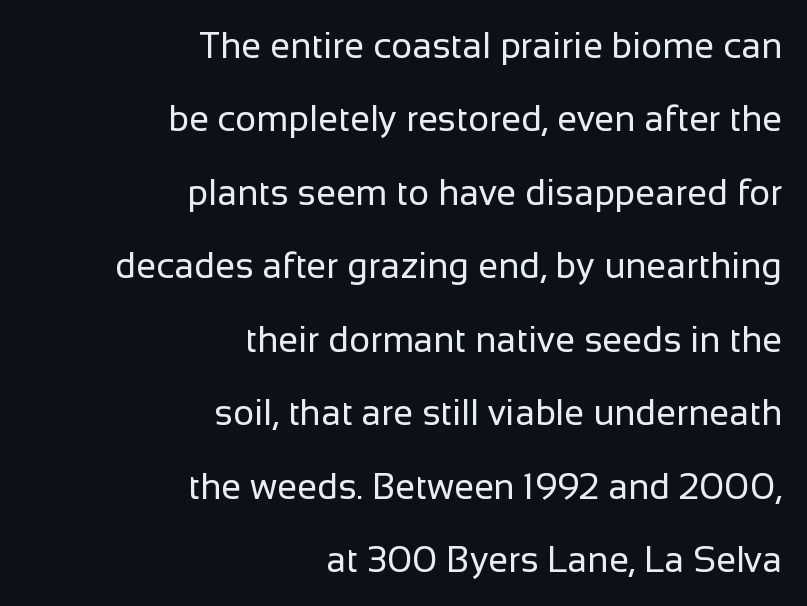
{"serif": "no", "italic": "no", "bold": "no", "weight": "regular", "width": "normal", "stroke_contrast": "low", "x_height": "medium", "monospaced": "no", "underline": "no", "align": "right", "line_spacing": "loose", "line_spacing_ratio": 2.04, "letter_spacing": "normal", "letter_spacing_em": 0.0, "glyph_px": 36}
